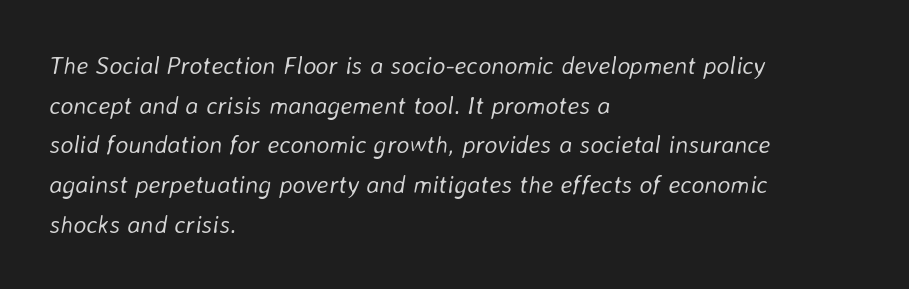
No letter is thick-stroked: the sample isn't bold. What's the leading like? Ordinary, nothing unusual. The whole block is typeset with a tilt. Tracking here is standard; glyphs follow each other at the usual distance.
